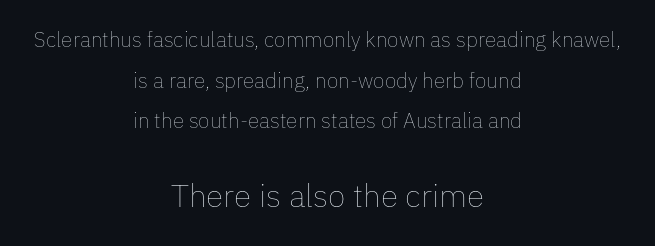
{"italic": "no", "bold": "no", "weight": "thin", "width": "normal", "stroke_contrast": "low", "x_height": "medium", "monospaced": "no", "underline": "no", "align": "center", "line_spacing": "loose", "line_spacing_ratio": 1.94, "letter_spacing": "normal", "letter_spacing_em": 0.0, "larger_block": "second", "size_ratio": 1.52, "glyph_px": 32}
